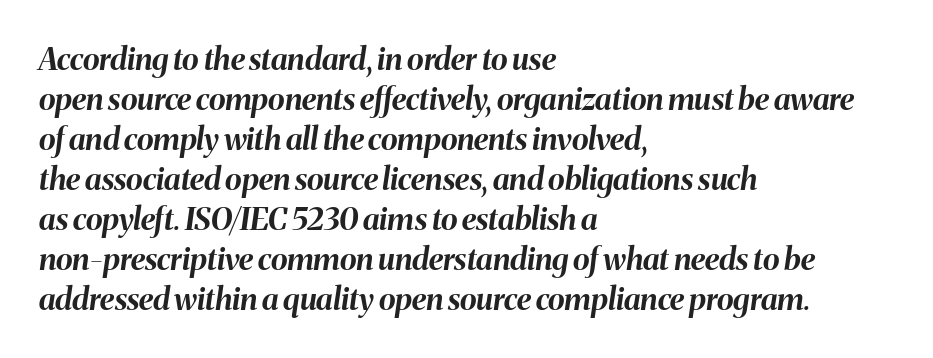
The image shows 31 px bold type, italic (leaning right); set left-aligned, normal line spacing (1.29x), normal letter spacing, not underlined; medium stroke contrast and a medium x-height.
